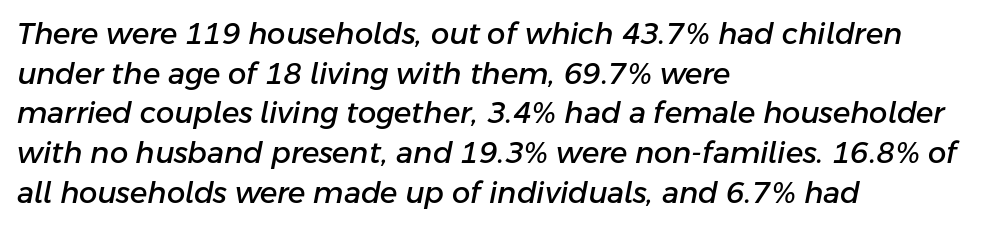
The image shows 29 px text type, italic (leaning right); set left-aligned, normal line spacing (1.37x), normal letter spacing, not underlined; low stroke contrast and a medium x-height.
